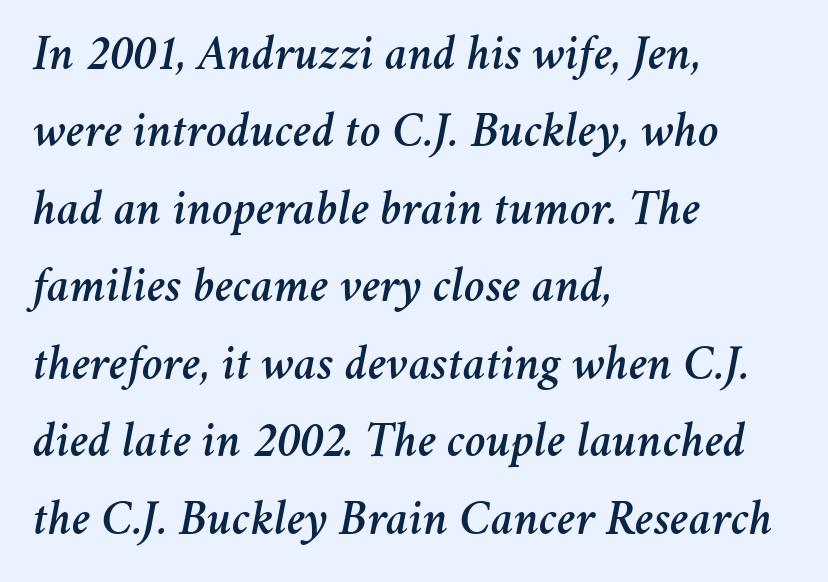
Q: Is the text italic (slanted)? A: Yes, it leans right by about 11 degrees.
Q: Is the text underlined? A: No.
Q: How is the paragraph aligned? A: Left-aligned.
Q: Is the spacing between letters normal or unusually wide? A: Normal.
Q: Is the spacing between lines tight, normal or loose? A: Normal.
Q: Width (condensed, normal, or wide)? A: Normal.
Q: Stroke contrast? A: Medium.
Q: x-height? A: Medium.
Q: Monospaced? A: No.
